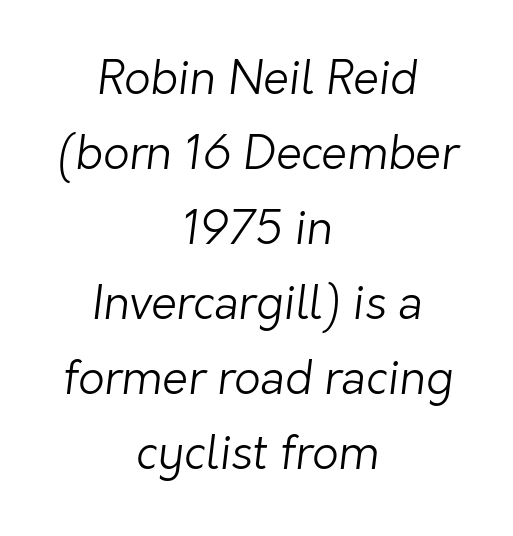
Tracking value appears to be zero — textbook default spacing. Both edges are ragged and mirror each other, which tells us the setting is centered. Leading matches the norm, producing a regular column. Just letters on the line, the space beneath them empty. These lines are rendered in a variable-pitch font.
